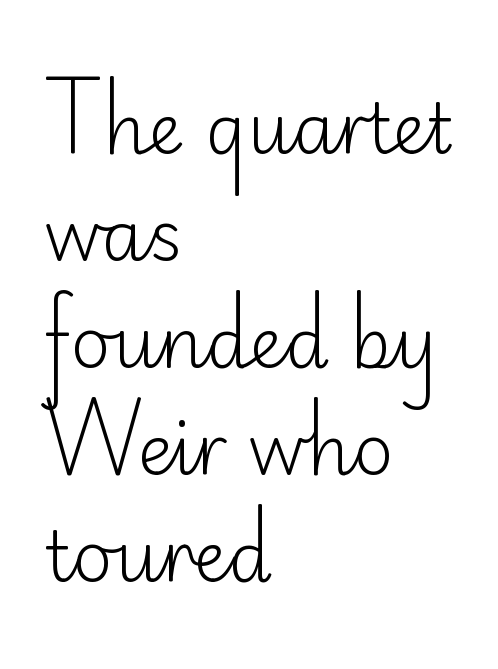
The image shows 70 px light sans-serif type, upright; set left-aligned, normal line spacing (1.53x), normal letter spacing, not underlined; low stroke contrast and a small x-height.
